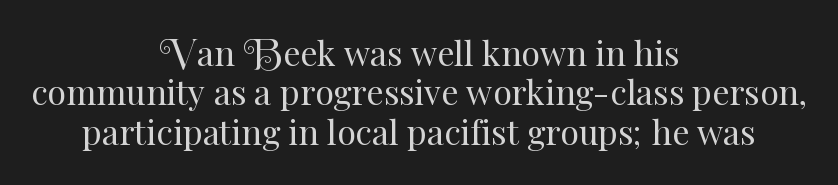
{"italic": "no", "bold": "no", "weight": "regular", "width": "normal", "stroke_contrast": "medium", "x_height": "small", "monospaced": "no", "underline": "no", "align": "center", "line_spacing_ratio": 1.16, "letter_spacing": "normal", "letter_spacing_em": 0.0, "glyph_px": 34}
